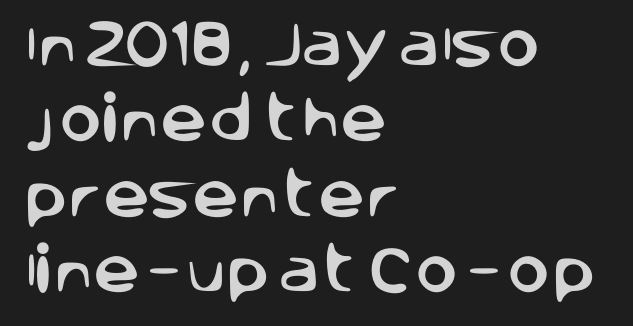
Ascenders rise straight up at ninety degrees. The vertical gap from one line to the next is medium. Are there feet on the stems? There aren't — it's a sans. The text block is weighted toward the left margin, trailing off unevenly rightward. The face used here is proportionally spaced, like ordinary book or web type. Plain, unruled lines of type.
